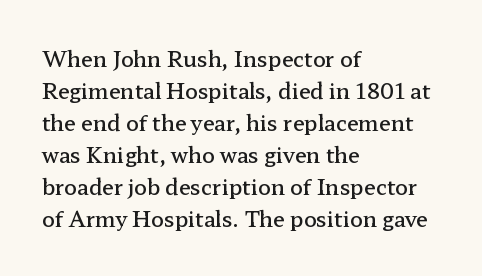
No word sits above an underline. This sample is left-justified, so line endings fall wherever the words run out. Honestly, the row spacing looks completely unremarkable. Students, this is semibold: more ink than regular, less than bold.
